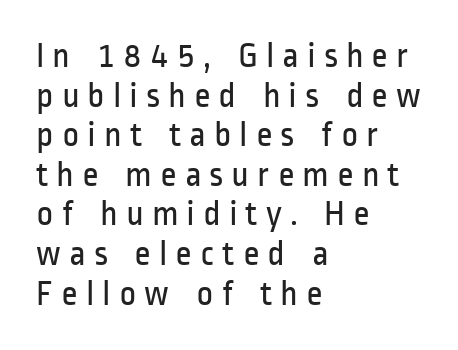
{"serif": "no", "italic": "no", "bold": "no", "weight": "regular", "width": "condensed", "stroke_contrast": "low", "x_height": "medium", "monospaced": "no", "underline": "no", "align": "left", "line_spacing": "tight", "line_spacing_ratio": 1.1, "letter_spacing": "wide", "letter_spacing_em": 0.22, "glyph_px": 36}
